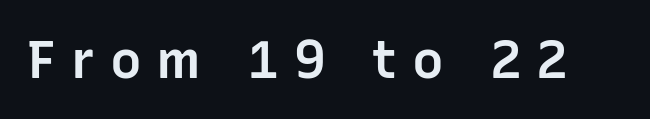
{"serif": "no", "italic": "no", "bold": "semi", "weight": "semibold", "width": "normal", "stroke_contrast": "low", "x_height": "medium", "monospaced": "no", "underline": "no", "letter_spacing": "wide", "letter_spacing_em": 0.28, "glyph_px": 53}
